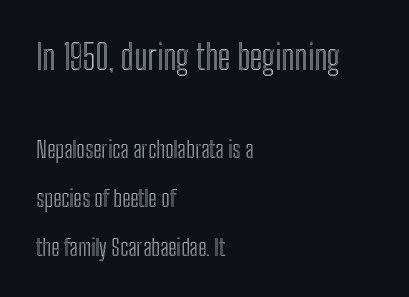
The line-height multiplier appears high, well above default. Each letter keeps its own natural width here, so spacing adapts to shape. Nothing unusual about the tracking: characters are spaced as the font intends. The space beneath each line is pristine and unruled. Designer's note — italics off, roman on. The compositor pushed each line to the left boundary.
